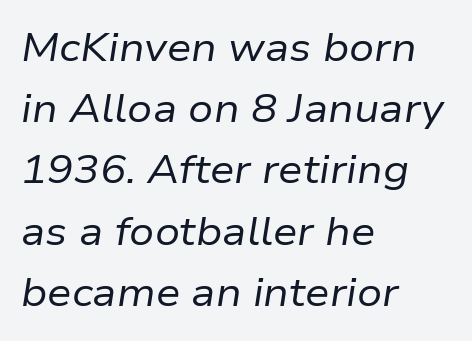
Emphasis-style slanted type is in use. This rendering features lettering with no underline. The strokes are not fattened; the text isn't bold. If you measured baseline to baseline, you'd find a middling distance.
